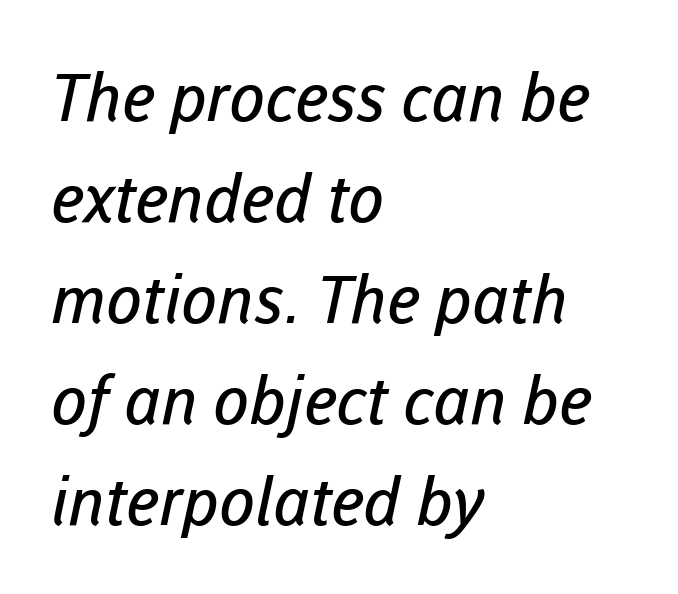
The image shows 66 px regular-weight sans-serif type; set left-aligned, normal line spacing (1.53x), normal letter spacing, not underlined; low stroke contrast and a medium x-height.
